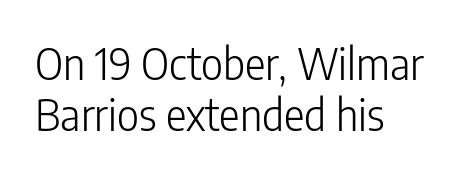
{"serif": "no", "italic": "no", "bold": "no", "weight": "light", "width": "condensed", "stroke_contrast": "low", "x_height": "medium", "monospaced": "no", "underline": "no", "align": "left", "line_spacing_ratio": 1.19, "letter_spacing": "normal", "letter_spacing_em": 0.0, "glyph_px": 43}
